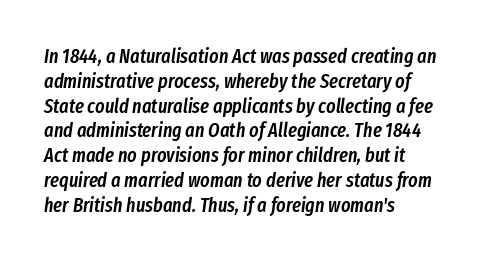
The image shows 20 px text type, italic (leaning right); set left-aligned, line spacing 1.24x, normal letter spacing, not underlined.
